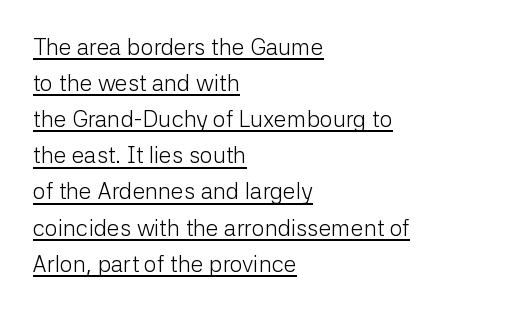
{"italic": "no", "bold": "no", "underline": "yes", "align": "left", "line_spacing": "normal", "line_spacing_ratio": 1.57, "letter_spacing": "normal", "letter_spacing_em": 0.0, "glyph_px": 23}
